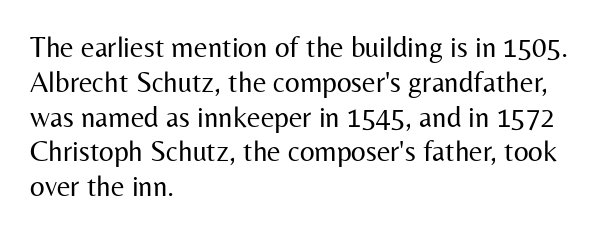
Inter-character spacing is left at the font's built-in metrics. Stroke terminals: plain, sans-serif. Plain, unruled lines of type. Bold? No — there's no thickening of the strokes. The rendering anchors every line to the left-hand side. Varying glyph widths throughout — classic text-font behaviour.
